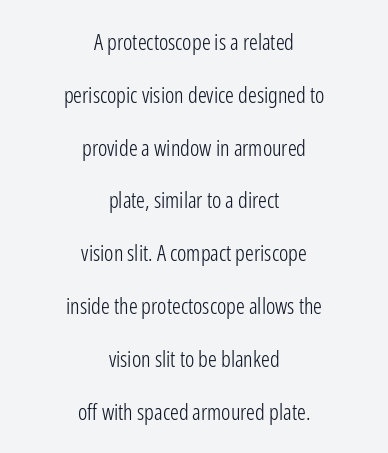
The image shows 22 px text type, upright; set centered, loose line spacing (2.4x), normal letter spacing, not underlined.
